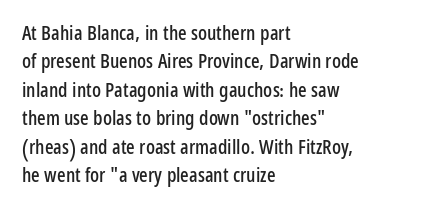
{"italic": "no", "underline": "no", "align": "left", "line_spacing": "normal", "line_spacing_ratio": 1.42, "letter_spacing": "normal", "letter_spacing_em": 0.0, "glyph_px": 20}
